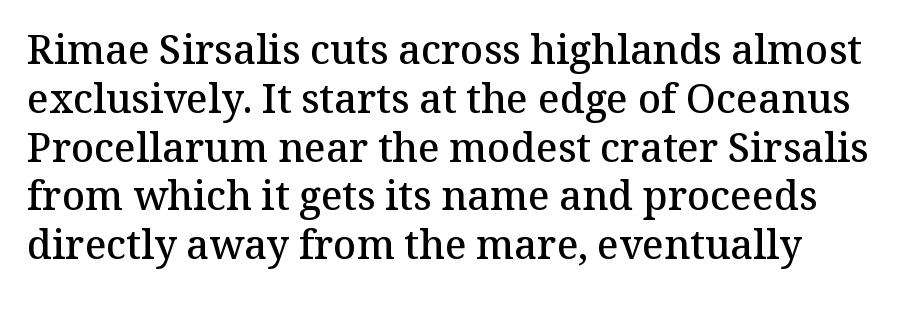
Compared with a centered layout, this one pins lines to the left instead. The horizontal fit of the characters is conventional and even. Stems and bowls a touch heavier than normal — semibold. No italicization has been applied; the sample stays upright. The space beneath each line is pristine and unruled.
